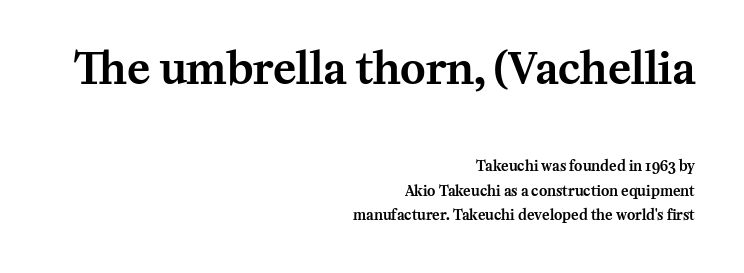
Q: Is the text italic (slanted)? A: No, it is upright.
Q: Is the typeface a serif or a sans-serif typeface? A: Serif.
Q: Is the text underlined? A: No.
Q: How is the paragraph aligned? A: Right-aligned.
Q: Is the spacing between letters normal or unusually wide? A: Normal.
Q: Which block of text is set in a larger size, the first (top) or the second (bottom)? A: The first (top) one.
Q: Width (condensed, normal, or wide)? A: Normal.
Q: Stroke contrast? A: Medium.
Q: x-height? A: Medium.
Q: Monospaced? A: No.
